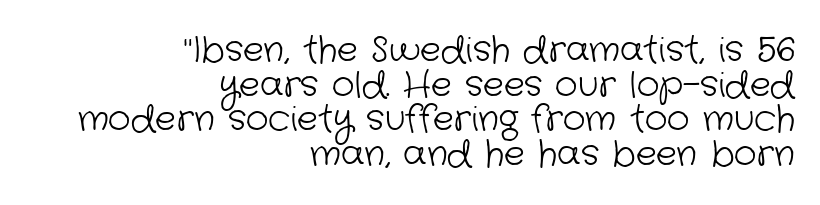
This sample uses plain, unmodified letter spacing. The letters advance in unequal steps, a hallmark of proportional type. Type without underlining. Heaviness? Minimal to ordinary, like unemphasized prose. These lines stack with their right ends in a neat column. The type family on display is of the sans-serif kind.
